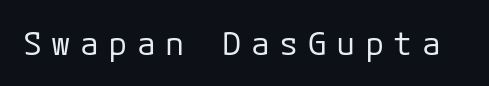
Do the letters lean? They stand straight. Is this a sans? Yes — the strokes have no serifs. The cut favours lightness, reaching ordinary text weight at its darkest. The gap between lines stays unmarked. The face used here is rendered with a markedly widened letterfit.
